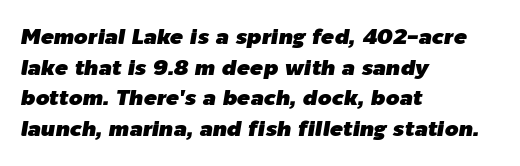
What stands out about the letter spacing? Nothing — it is the standard amount. The glyphs are unaccompanied by any horizontal stroke below them. Baseline-to-baseline distance is the conventional proportion of letter height. Yep, that's italic — everything's leaning. Horizontal alignment here is leftward, the default for most running prose.
